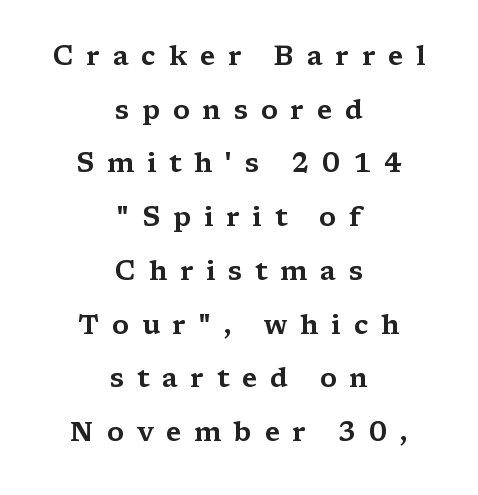
{"italic": "no", "underline": "no", "align": "center", "line_spacing": "loose", "line_spacing_ratio": 1.99, "letter_spacing": "wide", "letter_spacing_em": 0.47, "glyph_px": 27}
